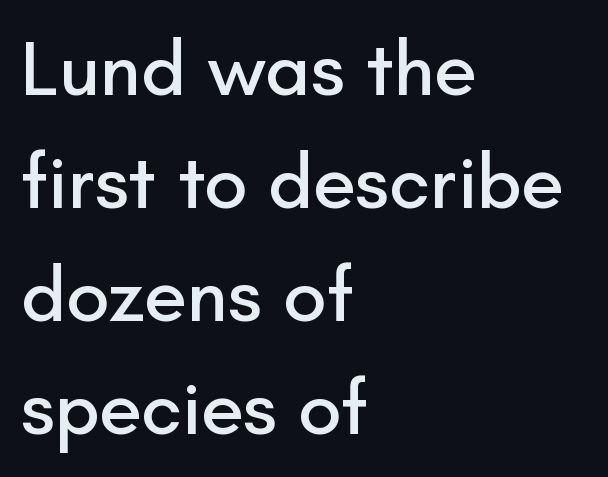
The glyphs are unaccompanied by any horizontal stroke below them. Between one letter and the next there's only the usual sliver of space. The passage shown stacks its lines at a standard gap. These lines are rendered in a variable-pitch font. The lines in this sample share a left origin and differ only in where they stop.
